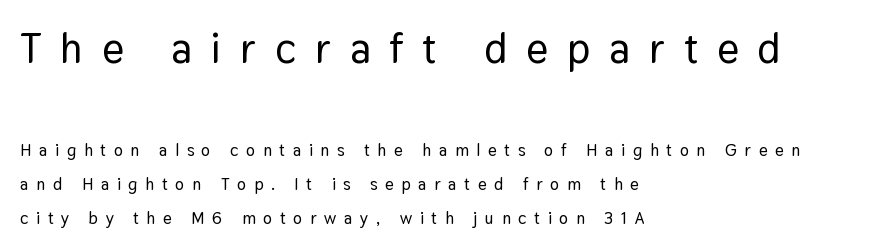
{"serif": "no", "italic": "no", "width": "normal", "stroke_contrast": "low", "x_height": "medium", "monospaced": "no", "underline": "no", "align": "left", "line_spacing": "loose", "line_spacing_ratio": 2.01, "letter_spacing": "wide", "letter_spacing_em": 0.45, "larger_block": "first", "size_ratio": 2.47, "glyph_px": 42}
